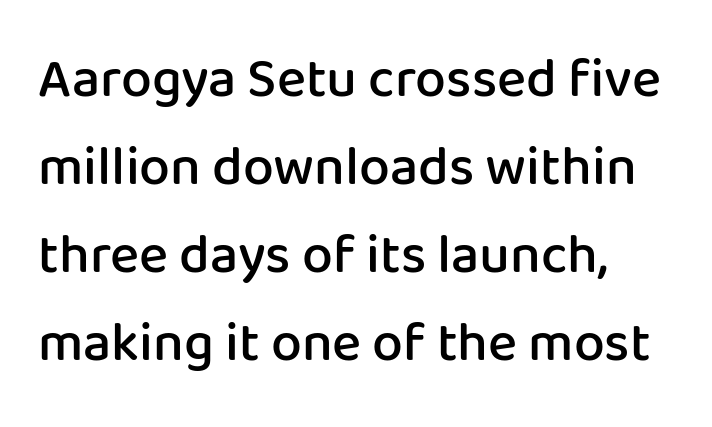
Tall strokes in this sample are plumb rather than angled. Left-aligned paragraph, ragged on the right. Descenders hang freely into open space. The characters display no serif detailing; their extremities are plain. Character widths vary here, with narrow letters taking less room than wide ones. A bit beefed up — I'd call it semibold rather than bold.
